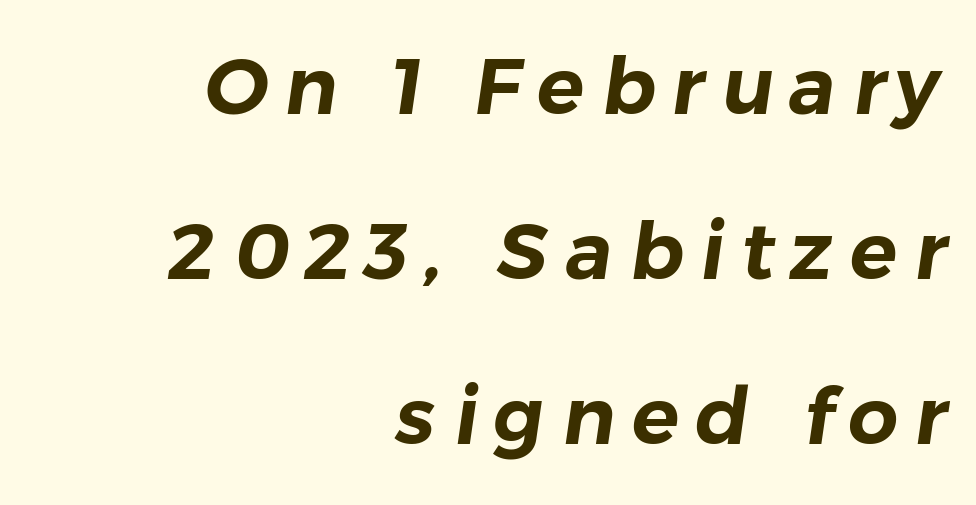
These lines are set flush right with a ragged left edge. Each new line begins a long way beneath the previous one. The type family on display is of the sans-serif kind. The zone under the glyphs is completely vacant. The tracking reads as deliberately expanded to a designer's eye. These lines are rendered in a variable-pitch font.
